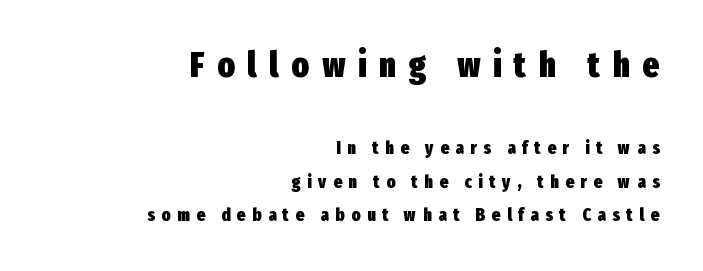
Q: Is the text bold? A: Yes.
Q: Is the text italic (slanted)? A: No, it is upright.
Q: Is the typeface a serif or a sans-serif typeface? A: Sans-serif.
Q: Is the text underlined? A: No.
Q: How is the paragraph aligned? A: Right-aligned.
Q: Is the spacing between letters normal or unusually wide? A: Unusually wide.
Q: Which block of text is set in a larger size, the first (top) or the second (bottom)? A: The first (top) one.
Q: Width (condensed, normal, or wide)? A: Condensed.
Q: Stroke contrast? A: Low.
Q: x-height? A: Medium.
Q: Monospaced? A: No.
